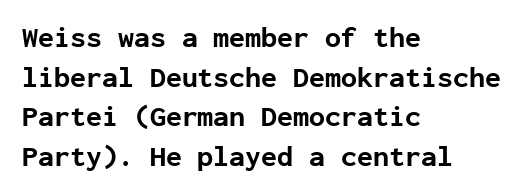
A clean baseline with only descenders dipping below it. These lines are set flush left with a ragged right edge. Whoever set this chose a conventional vertical rhythm. These lines carry a lot of weight — the face is fully bold. No italicization has been applied; the sample stays upright.
